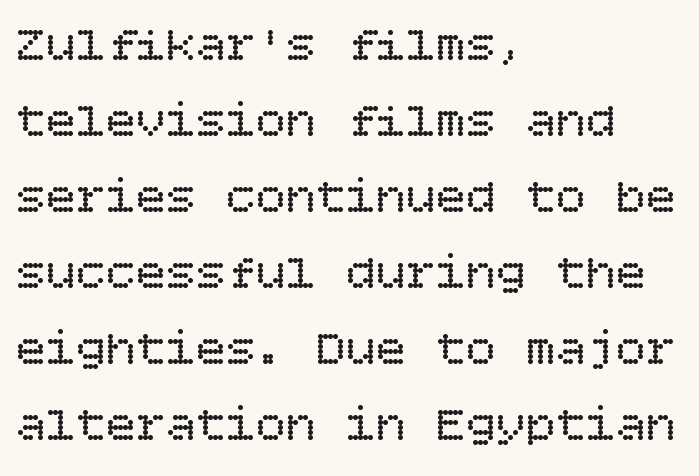
The image shows 50 px regular-weight type, upright; set left-aligned, normal line spacing (1.52x), normal letter spacing, not underlined; low stroke contrast and a large x-height.
